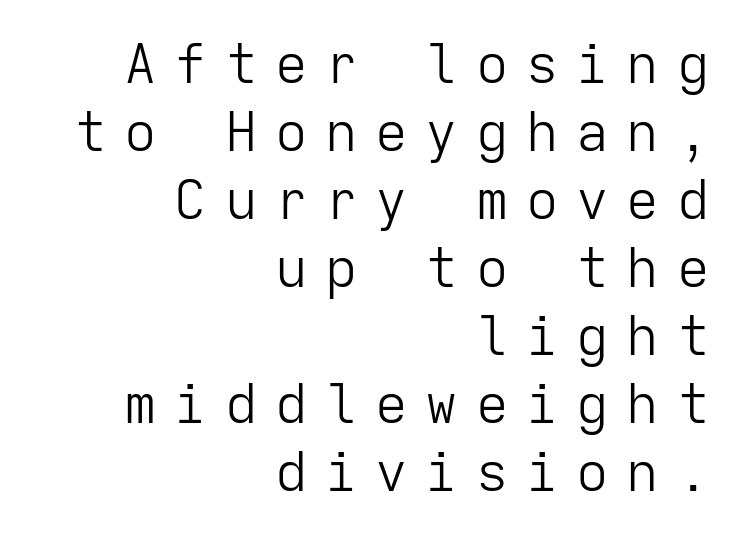
Q: Is the text bold? A: No.
Q: Is the text italic (slanted)? A: No, it is upright.
Q: Is the typeface a serif or a sans-serif typeface? A: Sans-serif.
Q: Is the text underlined? A: No.
Q: How is the paragraph aligned? A: Right-aligned.
Q: Is the spacing between letters normal or unusually wide? A: Unusually wide.
Q: Is the spacing between lines tight, normal or loose? A: Normal.
Q: Width (condensed, normal, or wide)? A: Normal.
Q: Stroke contrast? A: Low.
Q: x-height? A: Medium.
Q: Monospaced? A: Yes.
